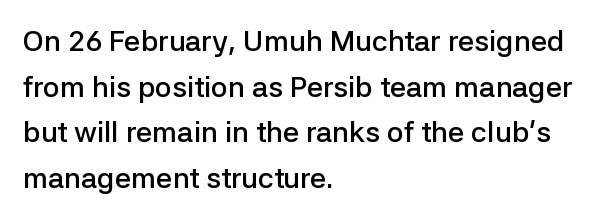
{"serif": "no", "italic": "no", "bold": "semi", "weight": "semibold", "width": "normal", "stroke_contrast": "low", "x_height": "medium", "monospaced": "no", "underline": "no", "align": "left", "line_spacing": "normal", "line_spacing_ratio": 1.57, "letter_spacing": "normal", "letter_spacing_em": 0.0, "glyph_px": 29}
